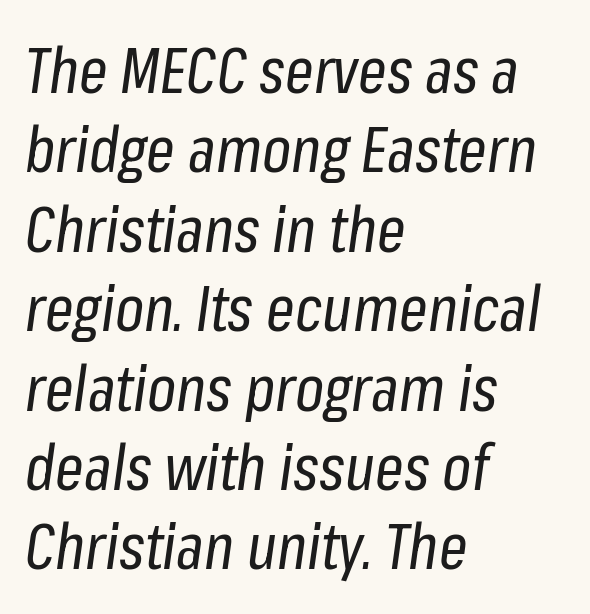
In terms of posture, this sample is oblique. The cut favours lightness, reaching ordinary text weight at its darkest. Typeset ragged right — the left edge is the straight one. Descenders hang freely into open space.
